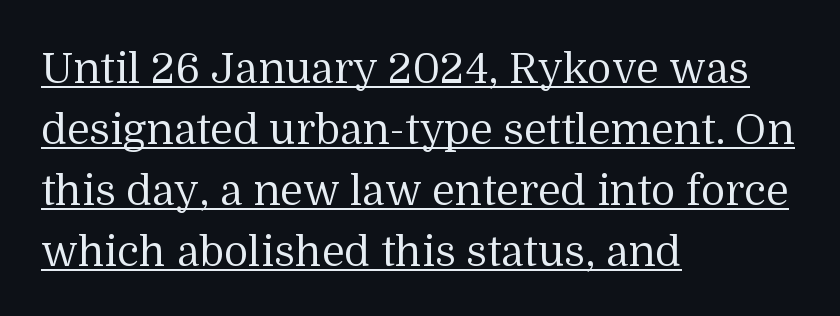
{"serif": "yes", "italic": "no", "bold": "no", "weight": "regular", "width": "normal", "stroke_contrast": "medium", "x_height": "medium", "monospaced": "no", "underline": "yes", "align": "left", "line_spacing": "normal", "line_spacing_ratio": 1.45, "letter_spacing": "normal", "letter_spacing_em": 0.0, "glyph_px": 42}
